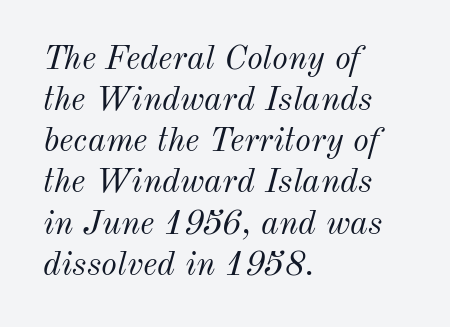
The image shows 34 px light type, italic (leaning right); set left-aligned, line spacing 1.21x, normal letter spacing, not underlined; medium stroke contrast and a small x-height.
